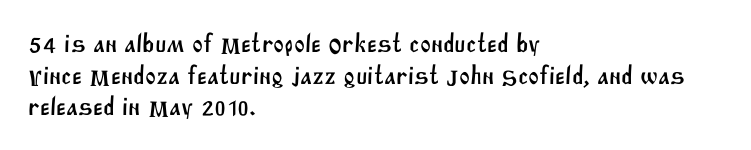
Beneath every word, the page is bare. This rendering leaves character spacing at its baseline value. Casual observation: everything's shoved over to the left.
